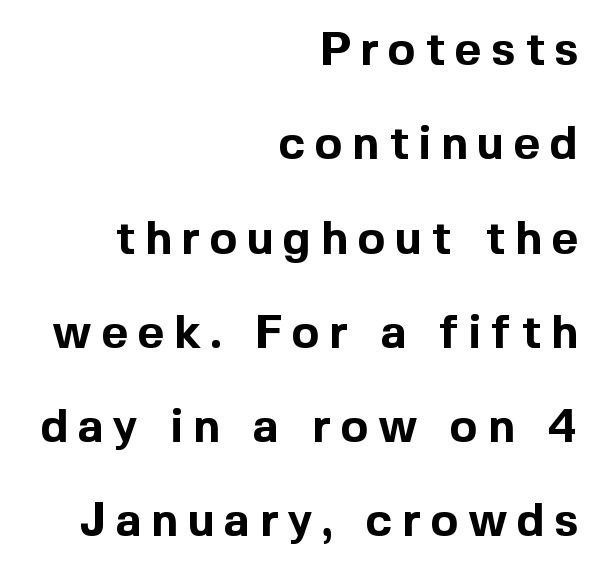
Q: Is the text bold? A: Yes.
Q: Is the text italic (slanted)? A: No, it is upright.
Q: Is the typeface a serif or a sans-serif typeface? A: Sans-serif.
Q: Is the text underlined? A: No.
Q: How is the paragraph aligned? A: Right-aligned.
Q: Is the spacing between letters normal or unusually wide? A: Unusually wide.
Q: Is the spacing between lines tight, normal or loose? A: Loose.
Q: Width (condensed, normal, or wide)? A: Normal.
Q: x-height? A: Medium.
Q: Monospaced? A: No.
